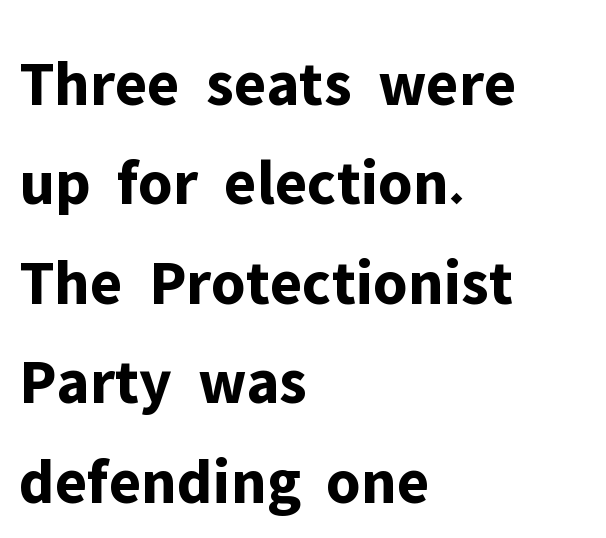
The letters stand straight up with perfectly vertical stems. The characters display no serif detailing; their extremities are plain. If you drew a ruler down the left edge, every line would touch it. Each glyph is drawn with heavy, bold strokes.
